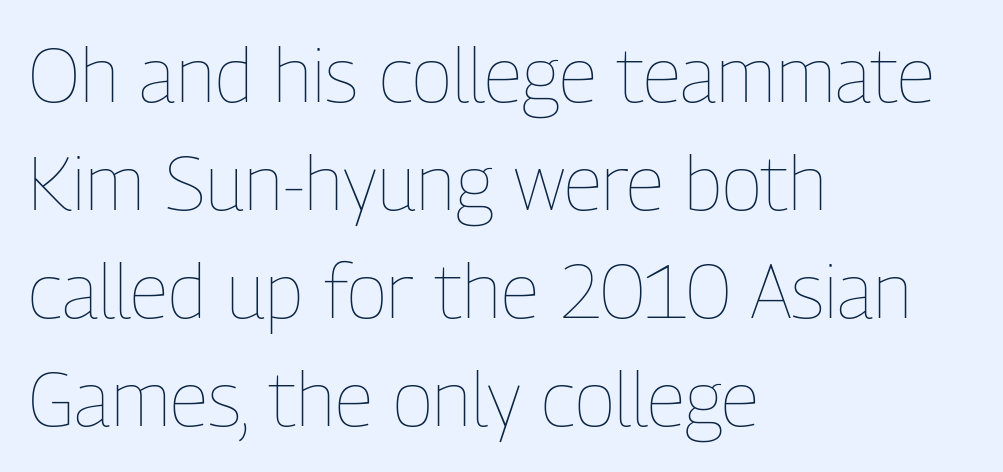
{"italic": "no", "bold": "no", "weight": "thin", "width": "condensed", "stroke_contrast": "low", "x_height": "medium", "monospaced": "no", "underline": "no", "align": "left", "line_spacing": "normal", "line_spacing_ratio": 1.42, "letter_spacing": "normal", "letter_spacing_em": 0.0, "glyph_px": 76}
